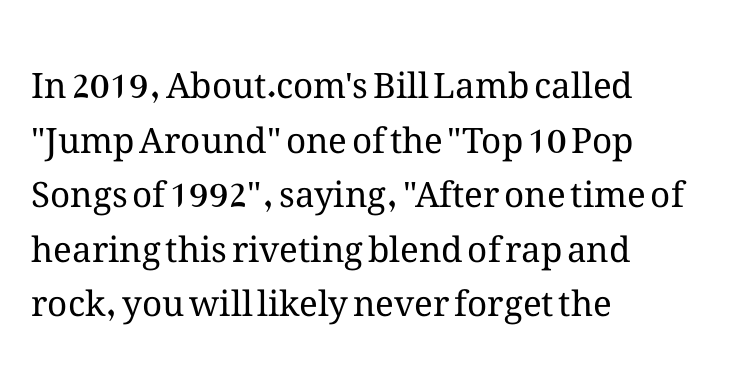
{"italic": "no", "bold": "no", "weight": "regular", "width": "normal", "stroke_contrast": "medium", "x_height": "medium", "monospaced": "no", "underline": "no", "align": "left", "line_spacing": "normal", "line_spacing_ratio": 1.56, "letter_spacing": "normal", "letter_spacing_em": 0.0, "glyph_px": 35}
